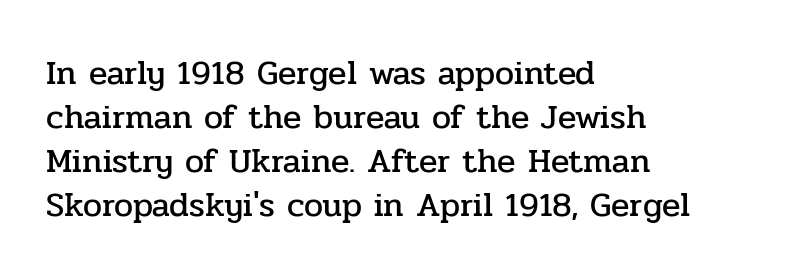
{"serif": "yes", "italic": "no", "width": "normal", "stroke_contrast": "low", "x_height": "medium", "monospaced": "no", "underline": "no", "align": "left", "line_spacing": "normal", "line_spacing_ratio": 1.29, "letter_spacing": "normal", "letter_spacing_em": 0.0, "glyph_px": 34}
